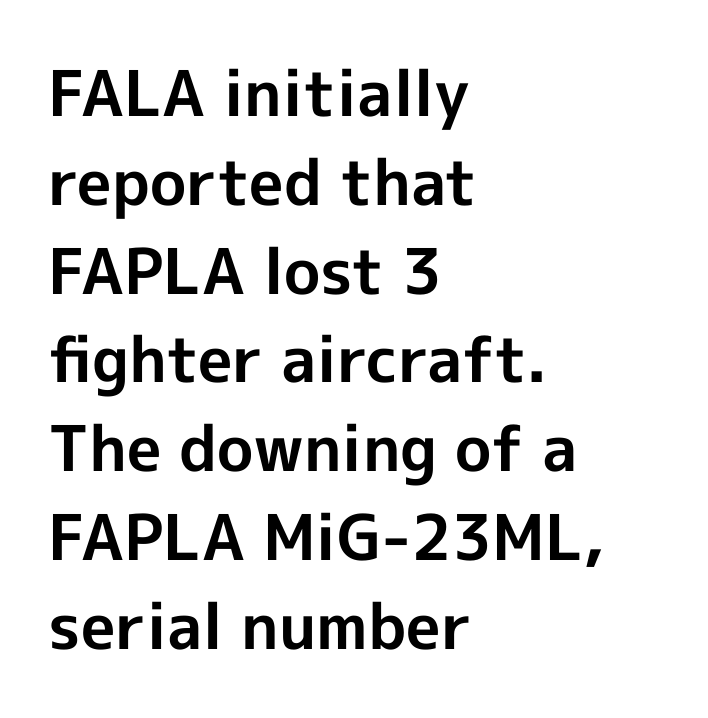
Q: Is the text bold? A: Yes.
Q: Is the text italic (slanted)? A: No, it is upright.
Q: Is the typeface a serif or a sans-serif typeface? A: Sans-serif.
Q: Is the text underlined? A: No.
Q: How is the paragraph aligned? A: Left-aligned.
Q: Is the spacing between letters normal or unusually wide? A: Normal.
Q: Is the spacing between lines tight, normal or loose? A: Normal.
Q: Width (condensed, normal, or wide)? A: Normal.
Q: x-height? A: Medium.
Q: Monospaced? A: No.
